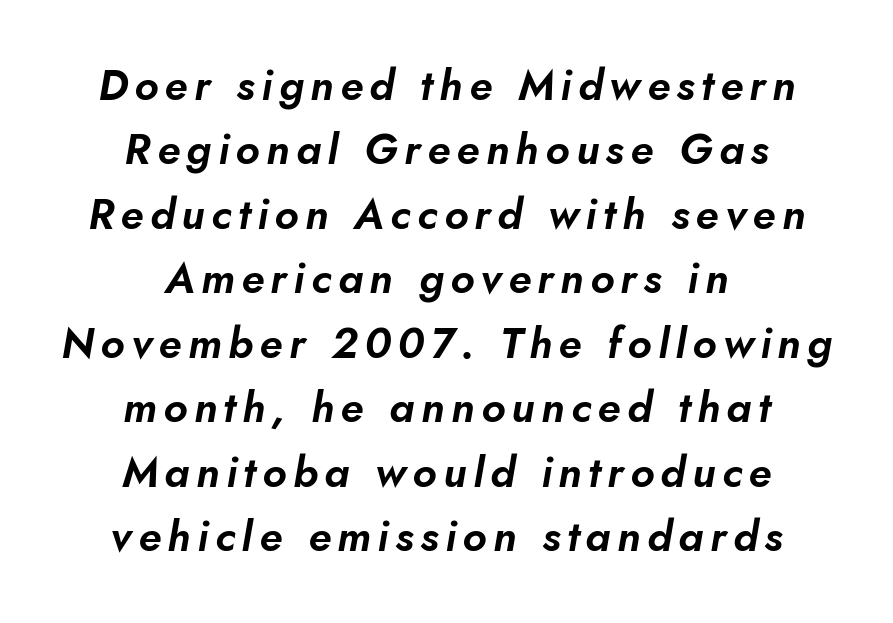
{"italic": "yes", "lean": "right", "slant_degrees": 10, "width": "normal", "stroke_contrast": "low", "x_height": "small", "monospaced": "no", "underline": "no", "align": "center", "line_spacing": "normal", "line_spacing_ratio": 1.5, "glyph_px": 43}
